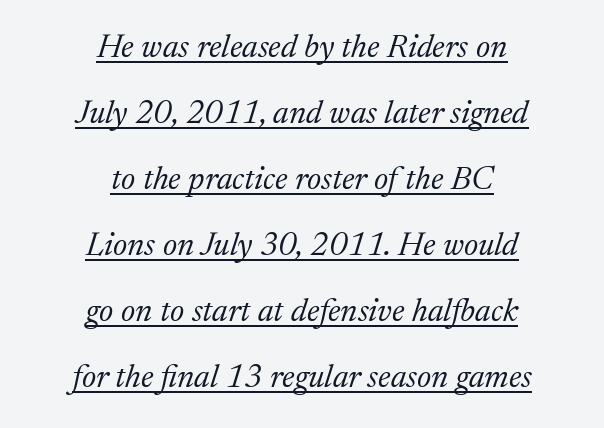
Q: Is the text bold? A: No.
Q: Is the text italic (slanted)? A: Yes, it leans right by about 17 degrees.
Q: Is the typeface a serif or a sans-serif typeface? A: Serif.
Q: Is the text underlined? A: Yes.
Q: How is the paragraph aligned? A: Centered.
Q: Is the spacing between letters normal or unusually wide? A: Normal.
Q: Is the spacing between lines tight, normal or loose? A: Loose.
Q: Width (condensed, normal, or wide)? A: Normal.
Q: Stroke contrast? A: Medium.
Q: x-height? A: Medium.
Q: Monospaced? A: No.
